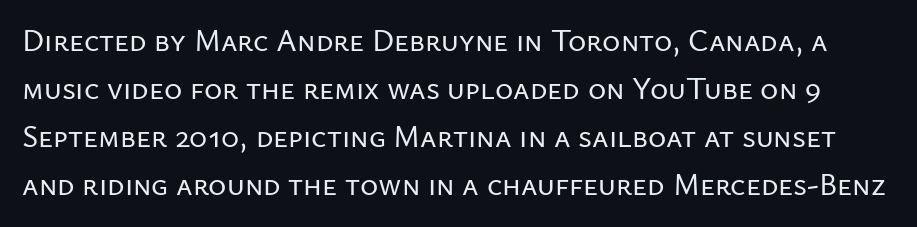
The image shows 31 px sans-serif type, upright; set normal line spacing (1.55x), normal letter spacing, not underlined; low stroke contrast and a medium x-height.
